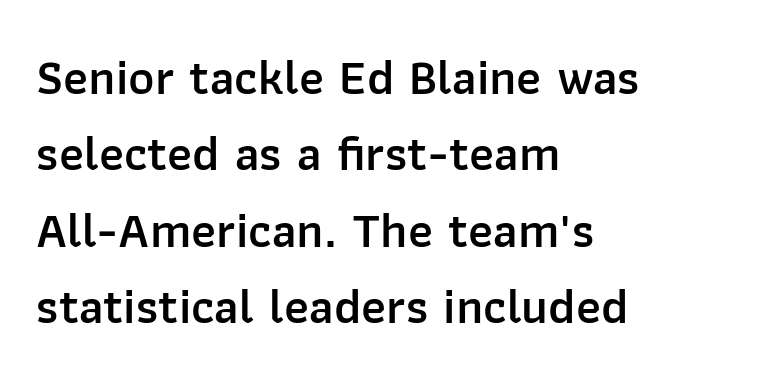
Q: Is the text bold? A: Semi-bold.
Q: Is the text italic (slanted)? A: No, it is upright.
Q: Is the typeface a serif or a sans-serif typeface? A: Sans-serif.
Q: Is the text underlined? A: No.
Q: How is the paragraph aligned? A: Left-aligned.
Q: Is the spacing between letters normal or unusually wide? A: Normal.
Q: Is the spacing between lines tight, normal or loose? A: Normal.
Q: Width (condensed, normal, or wide)? A: Normal.
Q: Stroke contrast? A: Low.
Q: x-height? A: Medium.
Q: Monospaced? A: No.
